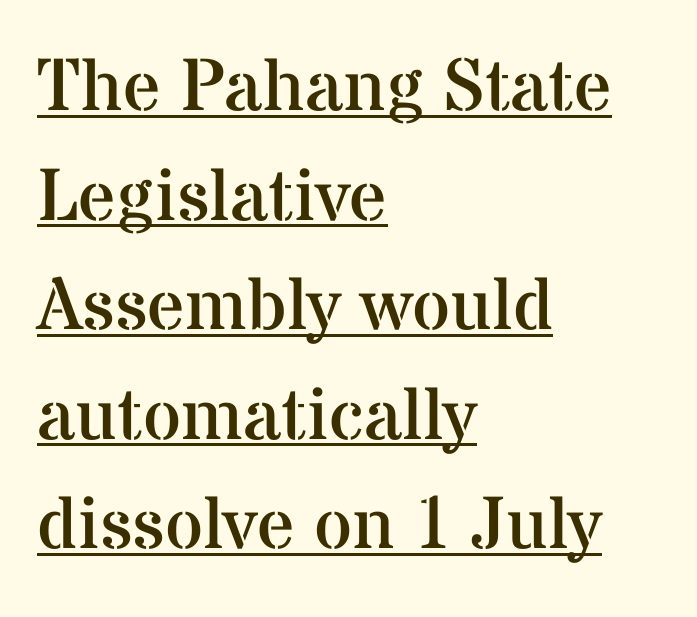
The image shows 74 px regular-weight serif type, upright; set left-aligned, normal line spacing (1.48x), normal letter spacing, underlined; medium stroke contrast and a medium x-height.
